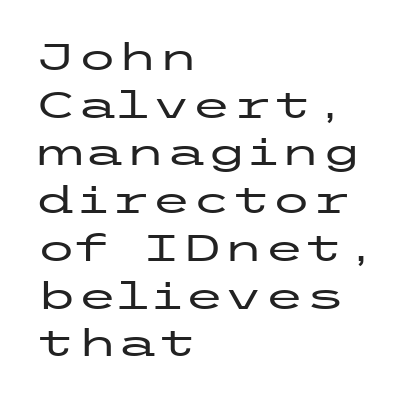
{"serif": "no", "italic": "no", "width": "wide", "stroke_contrast": "low", "x_height": "medium", "underline": "no", "align": "left", "line_spacing": "normal", "line_spacing_ratio": 1.29, "letter_spacing": "normal", "letter_spacing_em": 0.0, "glyph_px": 37}
